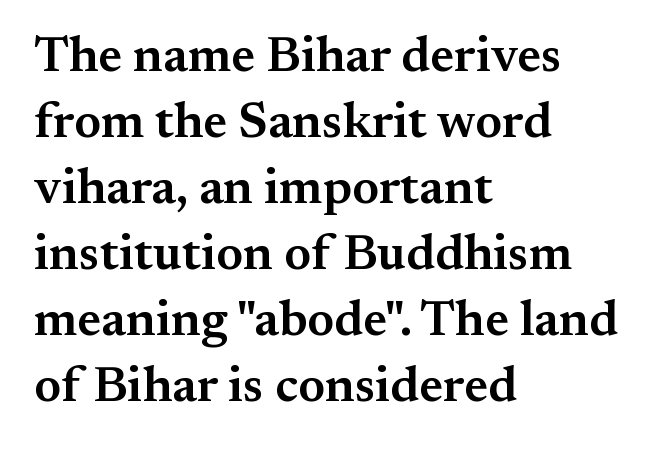
The letters advance in unequal steps, a hallmark of proportional type. The type is set solid horizontally, with unmodified tracking. Observe the serifs anchoring each vertical stroke in this sample. Typographic density is moderately raised because the face is semibold.
